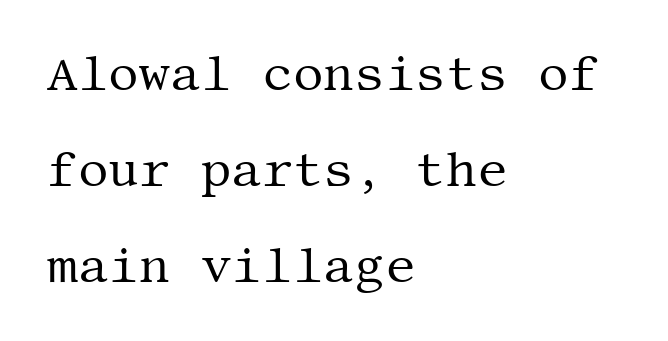
{"serif": "yes", "italic": "no", "bold": "no", "weight": "regular", "width": "normal", "stroke_contrast": "medium", "x_height": "large", "underline": "no", "align": "left", "line_spacing": "loose", "line_spacing_ratio": 2.0, "letter_spacing": "normal", "letter_spacing_em": 0.0, "glyph_px": 48}
